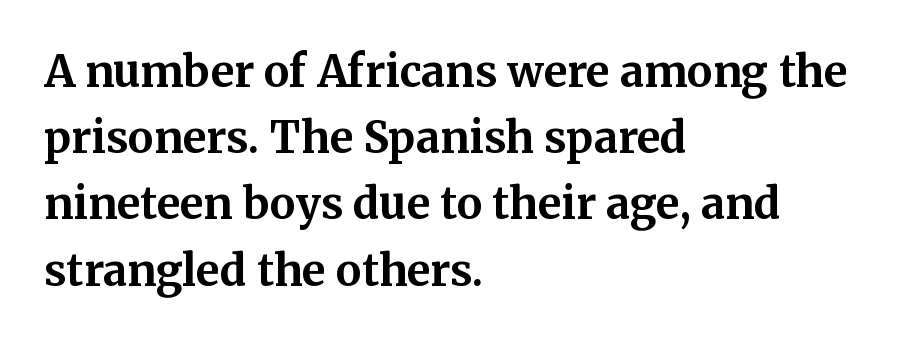
Q: Is the text bold? A: Yes.
Q: Is the text italic (slanted)? A: No, it is upright.
Q: Is the typeface a serif or a sans-serif typeface? A: Serif.
Q: Is the text underlined? A: No.
Q: How is the paragraph aligned? A: Left-aligned.
Q: Is the spacing between letters normal or unusually wide? A: Normal.
Q: Is the spacing between lines tight, normal or loose? A: Normal.
Q: Width (condensed, normal, or wide)? A: Normal.
Q: Stroke contrast? A: Medium.
Q: x-height? A: Medium.
Q: Monospaced? A: No.
